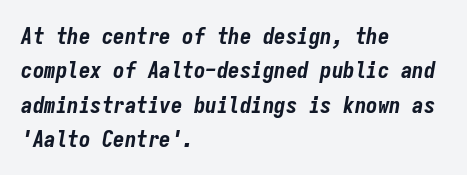
The image shows 23 px bold type, italic (leaning right); set left-aligned, normal line spacing (1.49x), normal letter spacing, not underlined.
